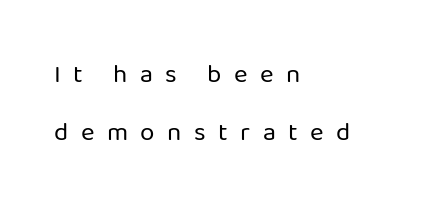
Q: Is the text bold? A: No.
Q: Is the text italic (slanted)? A: No, it is upright.
Q: Is the text underlined? A: No.
Q: How is the paragraph aligned? A: Left-aligned.
Q: Is the spacing between letters normal or unusually wide? A: Unusually wide.
Q: Is the spacing between lines tight, normal or loose? A: Loose.
